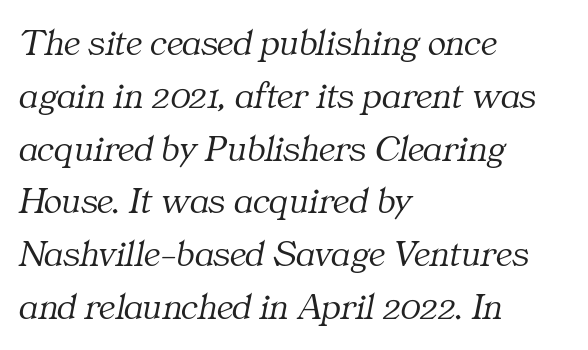
The image shows 38 px light serif type, italic (leaning right); set left-aligned, normal line spacing (1.39x), normal letter spacing, not underlined; medium stroke contrast and a medium x-height.
